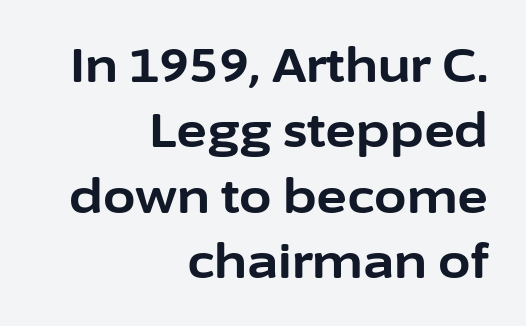
{"serif": "no", "italic": "no", "bold": "yes", "weight": "bold", "width": "normal", "stroke_contrast": "low", "x_height": "medium", "monospaced": "no", "underline": "no", "align": "right", "line_spacing": "normal", "line_spacing_ratio": 1.39, "letter_spacing": "normal", "letter_spacing_em": 0.0, "glyph_px": 47}
